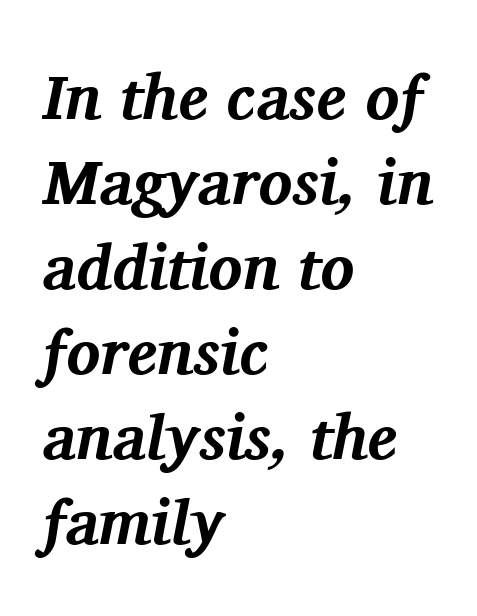
Q: Is the text bold? A: Yes.
Q: Is the text italic (slanted)? A: Yes, it leans right by about 11 degrees.
Q: Is the typeface a serif or a sans-serif typeface? A: Serif.
Q: Is the text underlined? A: No.
Q: How is the paragraph aligned? A: Left-aligned.
Q: Is the spacing between letters normal or unusually wide? A: Normal.
Q: Is the spacing between lines tight, normal or loose? A: Normal.
Q: Width (condensed, normal, or wide)? A: Normal.
Q: Stroke contrast? A: Medium.
Q: x-height? A: Medium.
Q: Monospaced? A: No.
